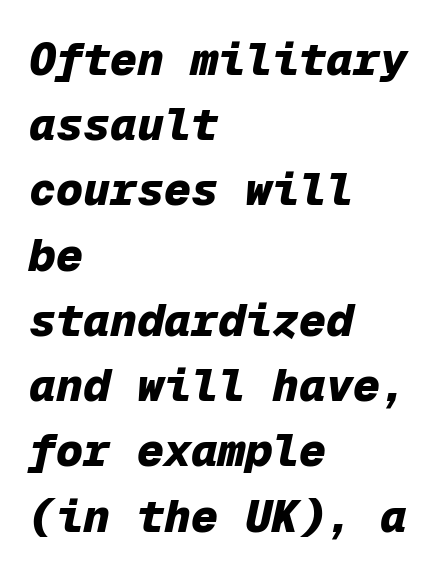
{"italic": "yes", "lean": "right", "slant_degrees": 12, "bold": "yes", "weight": "heavy", "width": "normal", "stroke_contrast": "low", "x_height": "medium", "monospaced": "yes", "underline": "no", "align": "left", "line_spacing": "normal", "line_spacing_ratio": 1.45, "letter_spacing": "normal", "letter_spacing_em": 0.0, "glyph_px": 45}
